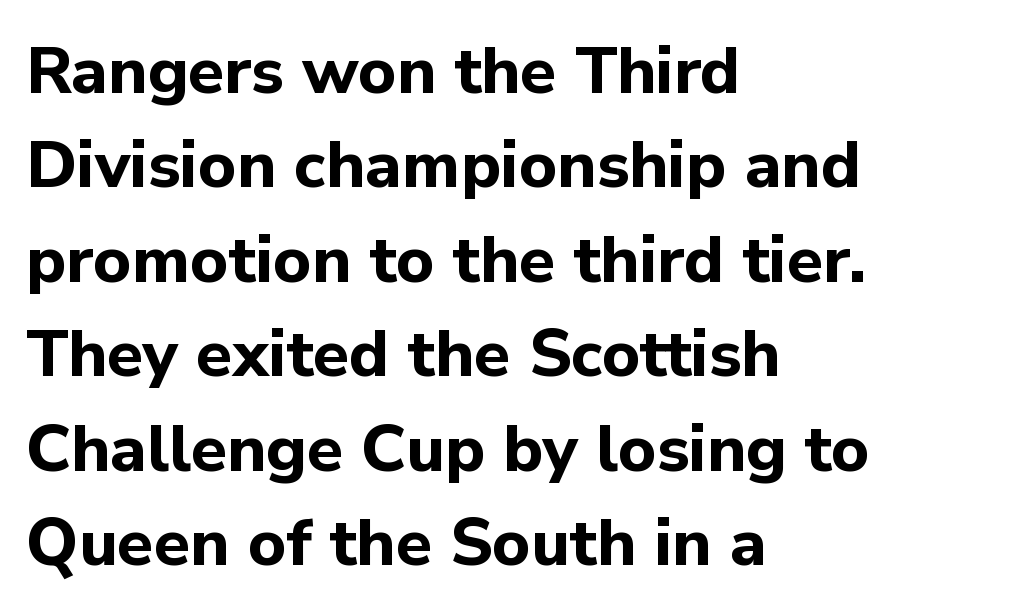
Q: Is the text bold? A: Yes.
Q: Is the text italic (slanted)? A: No, it is upright.
Q: Is the typeface a serif or a sans-serif typeface? A: Sans-serif.
Q: Is the text underlined? A: No.
Q: How is the paragraph aligned? A: Left-aligned.
Q: Is the spacing between letters normal or unusually wide? A: Normal.
Q: Is the spacing between lines tight, normal or loose? A: Normal.
Q: Width (condensed, normal, or wide)? A: Normal.
Q: Stroke contrast? A: Low.
Q: x-height? A: Medium.
Q: Monospaced? A: No.
